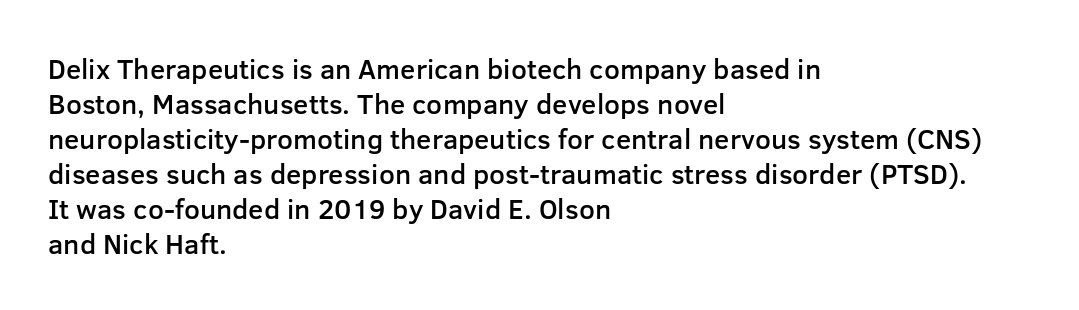
Q: Is the text bold? A: Semi-bold.
Q: Is the text italic (slanted)? A: No, it is upright.
Q: Is the typeface a serif or a sans-serif typeface? A: Sans-serif.
Q: Is the text underlined? A: No.
Q: How is the paragraph aligned? A: Left-aligned.
Q: Is the spacing between letters normal or unusually wide? A: Normal.
Q: Is the spacing between lines tight, normal or loose? A: Normal.
Q: Width (condensed, normal, or wide)? A: Normal.
Q: Stroke contrast? A: Low.
Q: x-height? A: Medium.
Q: Monospaced? A: No.
